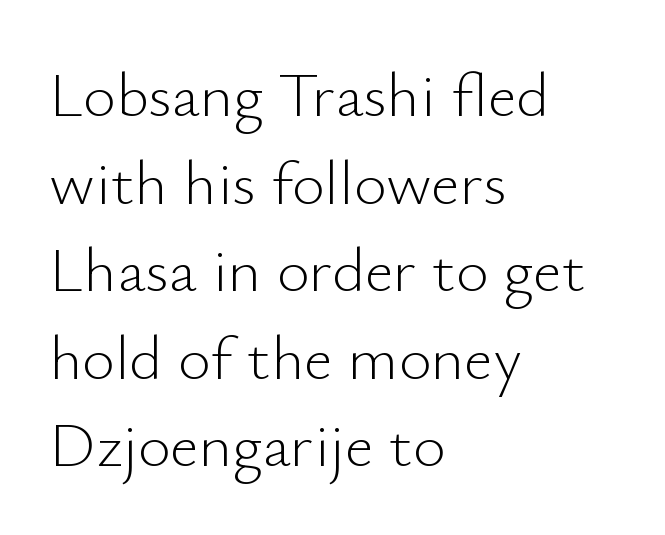
Q: Is the text bold? A: No.
Q: Is the text italic (slanted)? A: No, it is upright.
Q: Is the typeface a serif or a sans-serif typeface? A: Sans-serif.
Q: Is the text underlined? A: No.
Q: How is the paragraph aligned? A: Left-aligned.
Q: Is the spacing between letters normal or unusually wide? A: Normal.
Q: Is the spacing between lines tight, normal or loose? A: Normal.
Q: Width (condensed, normal, or wide)? A: Normal.
Q: Stroke contrast? A: Low.
Q: x-height? A: Small.
Q: Monospaced? A: No.
